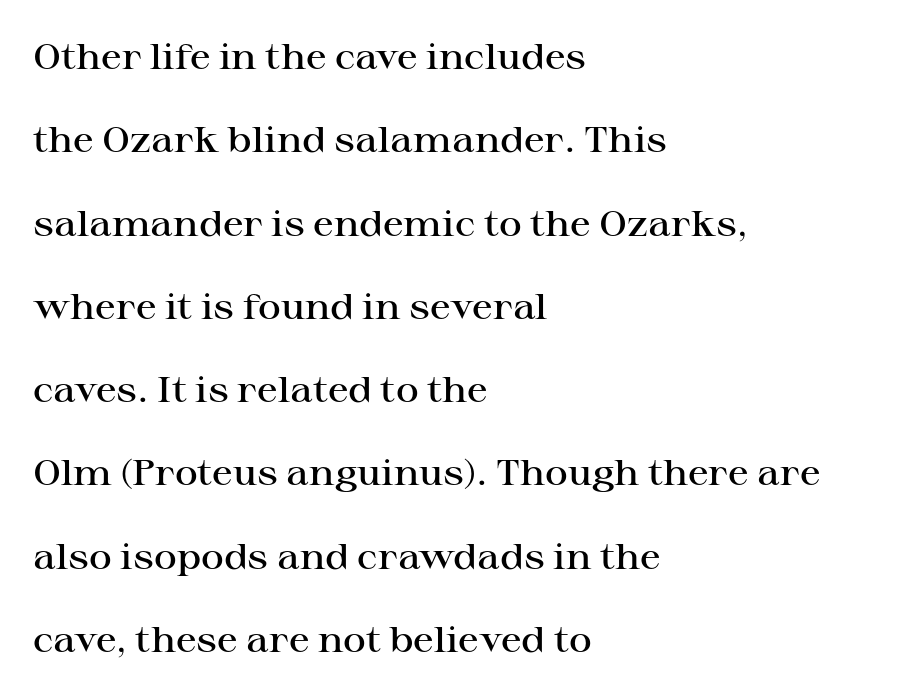
Q: Is the text bold? A: Semi-bold.
Q: Is the text italic (slanted)? A: No, it is upright.
Q: Is the typeface a serif or a sans-serif typeface? A: Serif.
Q: Is the text underlined? A: No.
Q: How is the paragraph aligned? A: Left-aligned.
Q: Is the spacing between letters normal or unusually wide? A: Normal.
Q: Is the spacing between lines tight, normal or loose? A: Loose.
Q: Width (condensed, normal, or wide)? A: Wide.
Q: Stroke contrast? A: High.
Q: x-height? A: Medium.
Q: Monospaced? A: No.
